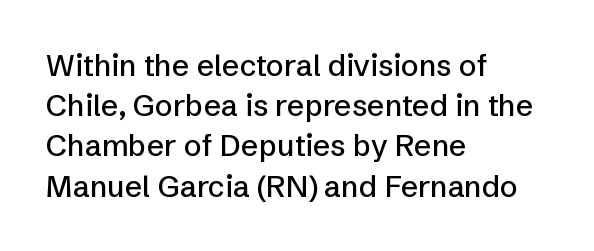
{"serif": "no", "italic": "no", "width": "normal", "stroke_contrast": "low", "x_height": "medium", "monospaced": "no", "underline": "no", "align": "left", "line_spacing": "normal", "line_spacing_ratio": 1.34, "letter_spacing": "normal", "letter_spacing_em": 0.0, "glyph_px": 30}
